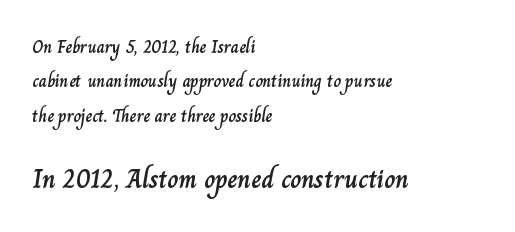
Q: Is the text italic (slanted)? A: Yes.
Q: Is the text underlined? A: No.
Q: How is the paragraph aligned? A: Left-aligned.
Q: Is the spacing between letters normal or unusually wide? A: Normal.
Q: Is the spacing between lines tight, normal or loose? A: Loose.
Q: Which block of text is set in a larger size, the first (top) or the second (bottom)? A: The second (bottom) one.
